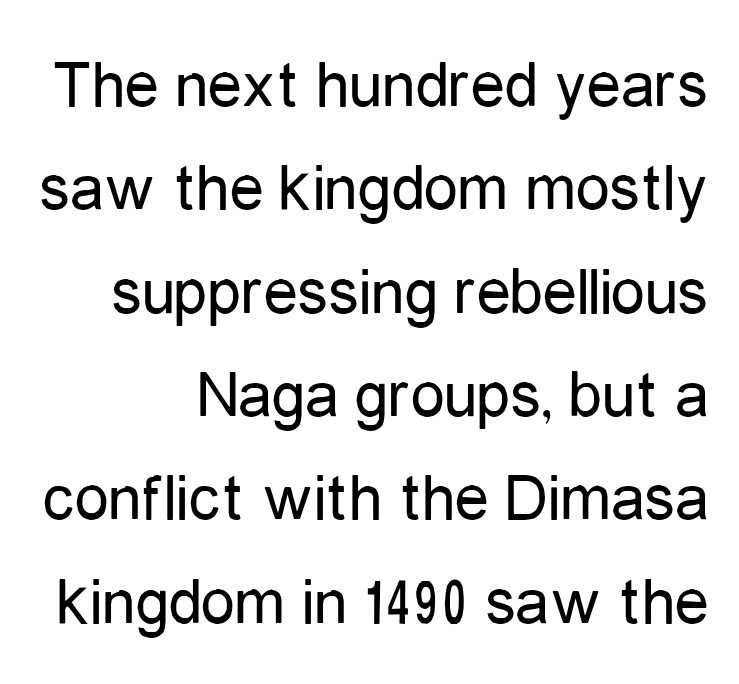
{"serif": "no", "italic": "no", "bold": "no", "weight": "regular", "width": "condensed", "stroke_contrast": "low", "x_height": "medium", "monospaced": "no", "underline": "no", "align": "right", "line_spacing": "normal", "line_spacing_ratio": 1.52, "letter_spacing": "normal", "letter_spacing_em": 0.0, "glyph_px": 68}
